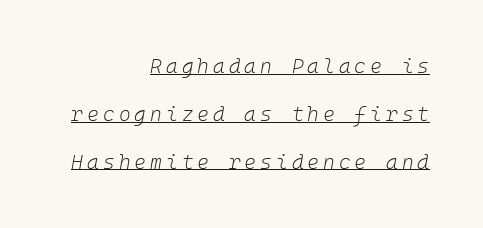
Q: Is the text bold? A: No.
Q: Is the text italic (slanted)? A: Yes, it leans right by about 10 degrees.
Q: Is the text underlined? A: Yes.
Q: How is the paragraph aligned? A: Right-aligned.
Q: Is the spacing between letters normal or unusually wide? A: Unusually wide.
Q: Is the spacing between lines tight, normal or loose? A: Loose.
